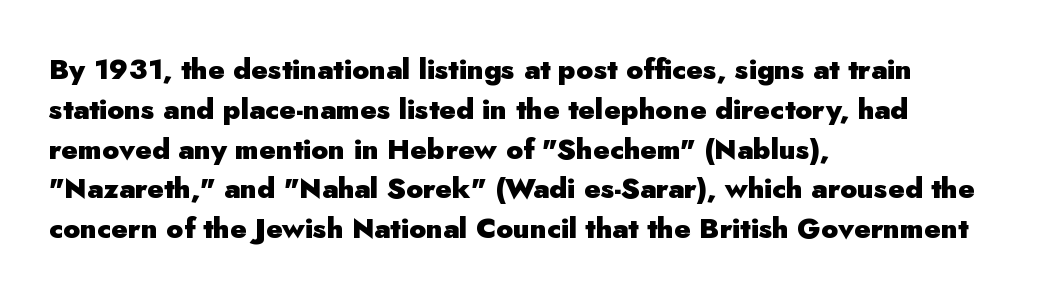
{"serif": "no", "italic": "no", "bold": "yes", "weight": "heavy", "width": "normal", "stroke_contrast": "low", "x_height": "small", "monospaced": "no", "underline": "no", "align": "left", "line_spacing": "normal", "line_spacing_ratio": 1.42, "letter_spacing": "normal", "letter_spacing_em": 0.0, "glyph_px": 28}
